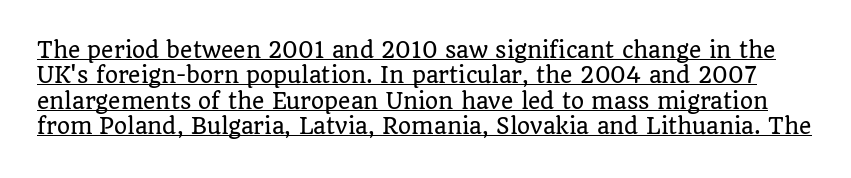
The tracking reads as untouched default to a designer's eye. This is roman type, the default non-slanted kind. Caption: lettering with a line underneath.
